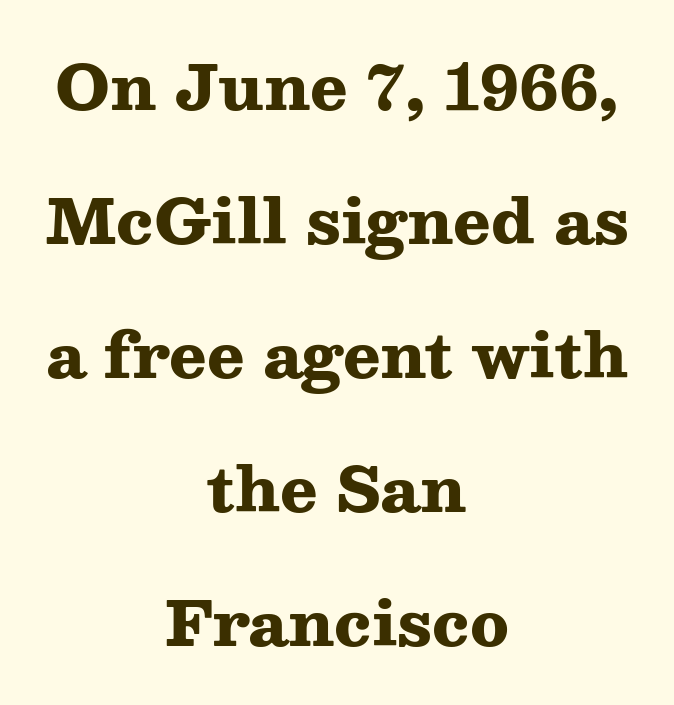
The image shows 62 px heavy, wide serif type, upright; set centered, loose line spacing (2.16x), normal letter spacing, not underlined; medium stroke contrast and a medium x-height.
